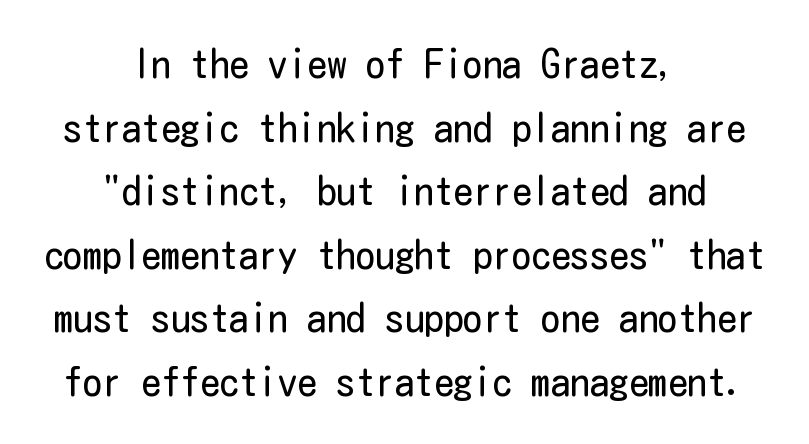
{"serif": "no", "italic": "no", "bold": "no", "weight": "regular", "width": "condensed", "stroke_contrast": "low", "x_height": "medium", "underline": "no", "align": "center", "line_spacing": "normal", "line_spacing_ratio": 1.63, "letter_spacing": "normal", "letter_spacing_em": 0.0, "glyph_px": 39}
